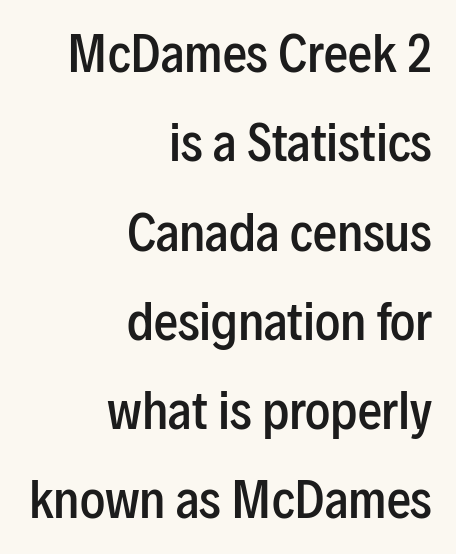
Q: Is the text bold? A: Semi-bold.
Q: Is the text italic (slanted)? A: No, it is upright.
Q: Is the typeface a serif or a sans-serif typeface? A: Sans-serif.
Q: Is the text underlined? A: No.
Q: How is the paragraph aligned? A: Right-aligned.
Q: Is the spacing between letters normal or unusually wide? A: Normal.
Q: Width (condensed, normal, or wide)? A: Condensed.
Q: Stroke contrast? A: Low.
Q: x-height? A: Medium.
Q: Monospaced? A: No.
